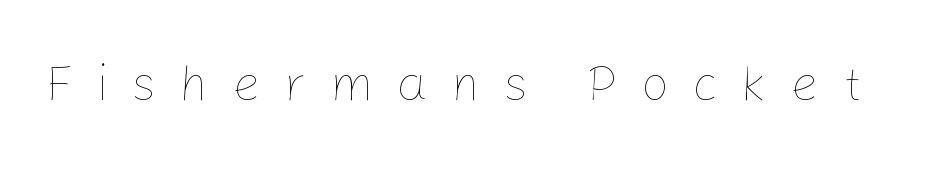
The image shows 50 px thin type, upright; set unusually wide letter spacing (+0.46 em), not underlined; low stroke contrast and a medium x-height.
